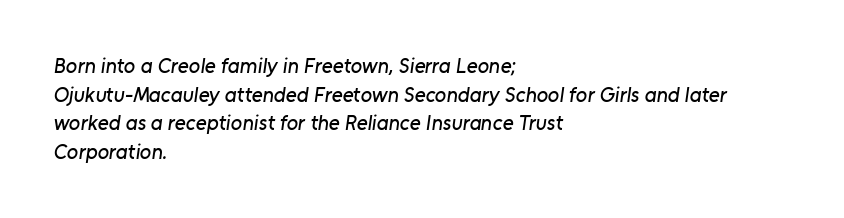
If you drew a ruler down the left edge, every line would touch it. Lines of text with bare space underneath. Regarding leading, the lines here are spaced in the standard way. Standard letterfit; no display-style spreading of the glyphs.
